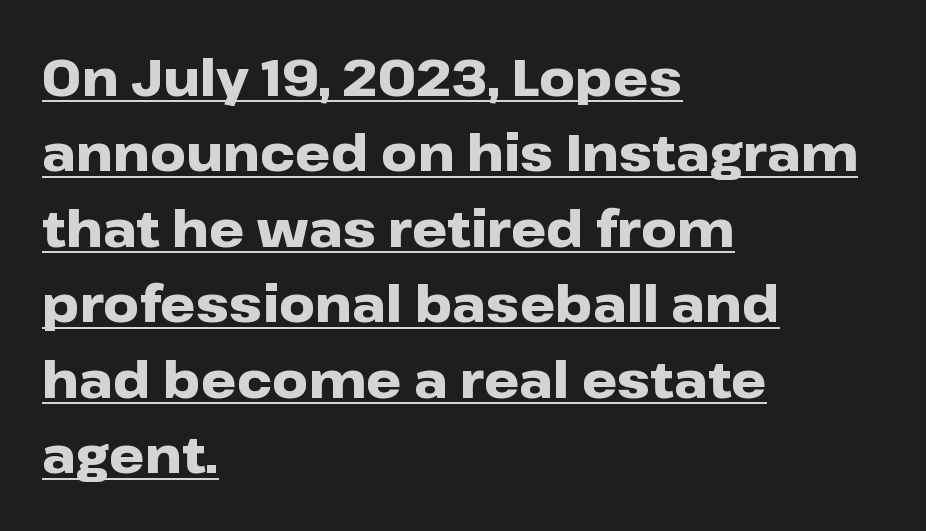
Q: Is the text bold? A: Yes.
Q: Is the text italic (slanted)? A: No, it is upright.
Q: Is the typeface a serif or a sans-serif typeface? A: Sans-serif.
Q: Is the text underlined? A: Yes.
Q: How is the paragraph aligned? A: Left-aligned.
Q: Is the spacing between letters normal or unusually wide? A: Normal.
Q: Is the spacing between lines tight, normal or loose? A: Normal.
Q: Width (condensed, normal, or wide)? A: Wide.
Q: Stroke contrast? A: Low.
Q: x-height? A: Medium.
Q: Monospaced? A: No.
